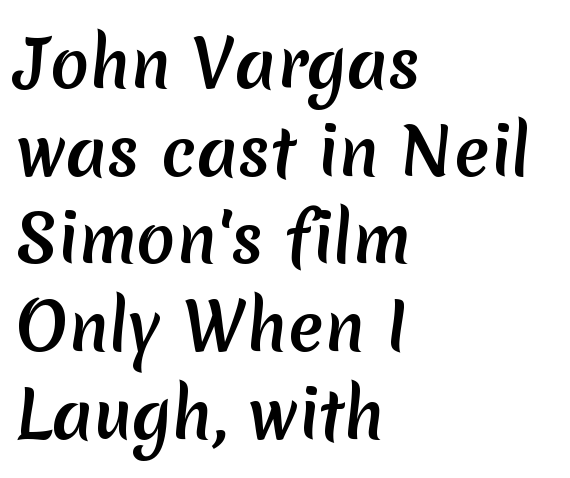
Serifs: no, the terminals of the letterforms are clean. Summary of vertical rhythm: regular, with standard interline spacing. These lines are rendered in a variable-pitch font. In CSS terms this would be text-align: left. The gaps between neighbouring characters are ordinary and unremarkable. The foot of each line stays bare and open.
